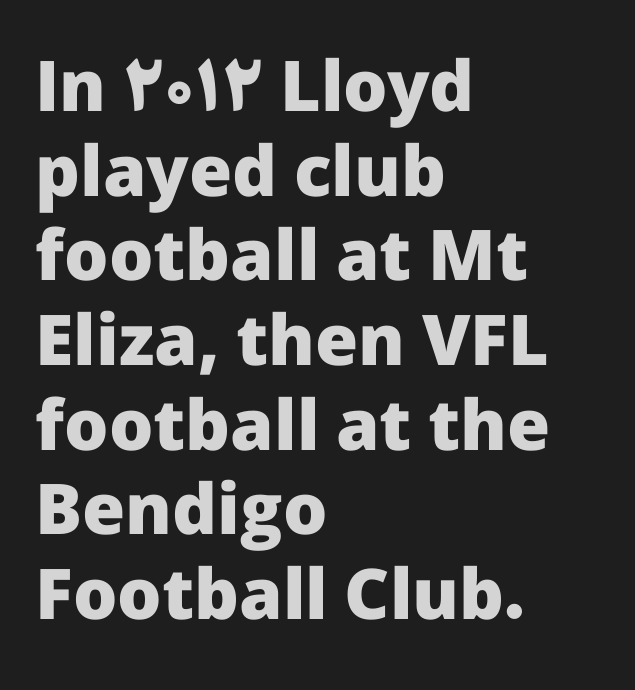
The image shows 70 px heavy sans-serif type, upright; set left-aligned, line spacing 1.21x, normal letter spacing, not underlined; low stroke contrast and a medium x-height.
